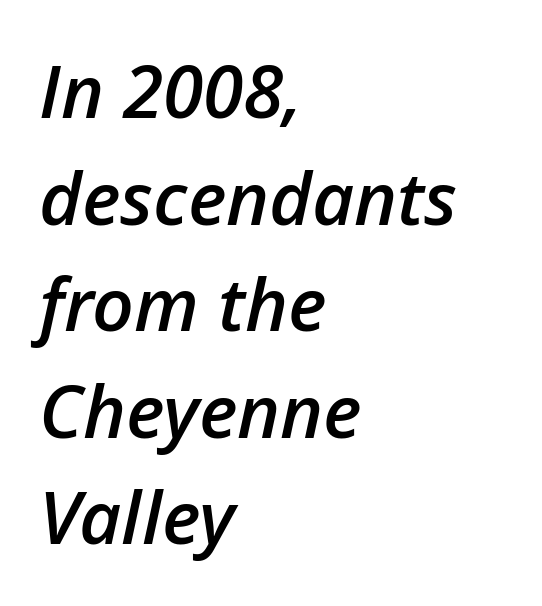
Q: Is the text bold? A: Semi-bold.
Q: Is the text italic (slanted)? A: Yes, it leans right by about 12 degrees.
Q: Is the text underlined? A: No.
Q: How is the paragraph aligned? A: Left-aligned.
Q: Is the spacing between letters normal or unusually wide? A: Normal.
Q: Is the spacing between lines tight, normal or loose? A: Normal.
Q: Width (condensed, normal, or wide)? A: Normal.
Q: Stroke contrast? A: Low.
Q: x-height? A: Medium.
Q: Monospaced? A: No.
